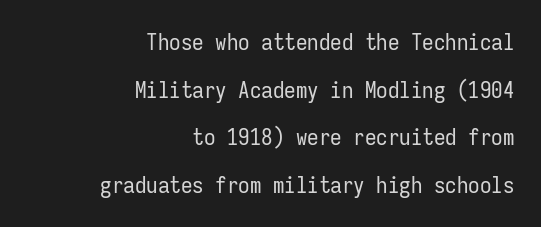
The image shows 23 px text type, upright; set right-aligned, loose line spacing (2.07x), normal letter spacing, not underlined.
